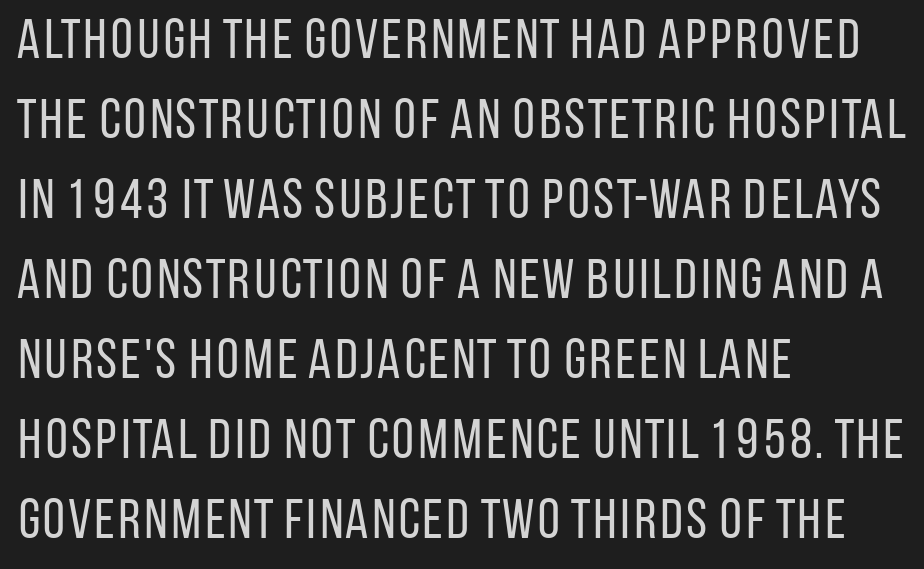
{"serif": "no", "italic": "no", "bold": "no", "weight": "regular", "width": "condensed", "stroke_contrast": "low", "x_height": "large", "monospaced": "no", "underline": "no", "align": "left", "line_spacing": "normal", "line_spacing_ratio": 1.43, "letter_spacing": "normal", "letter_spacing_em": 0.0, "glyph_px": 56}
